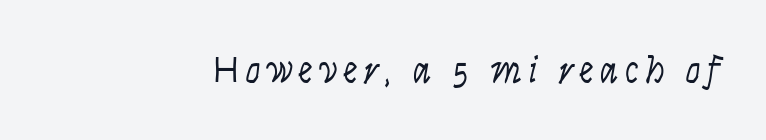
The image shows 37 px light, condensed sans-serif type; set not underlined; low stroke contrast and a large x-height.
